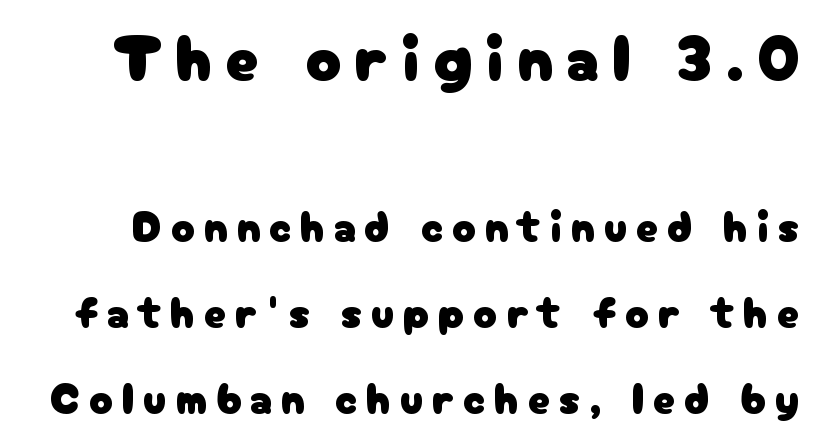
Q: Is the text italic (slanted)? A: No, it is upright.
Q: Is the typeface a serif or a sans-serif typeface? A: Sans-serif.
Q: Is the text underlined? A: No.
Q: Is the spacing between letters normal or unusually wide? A: Unusually wide.
Q: Is the spacing between lines tight, normal or loose? A: Loose.
Q: Which block of text is set in a larger size, the first (top) or the second (bottom)? A: The first (top) one.
Q: Width (condensed, normal, or wide)? A: Normal.
Q: Stroke contrast? A: Low.
Q: x-height? A: Medium.
Q: Monospaced? A: No.
